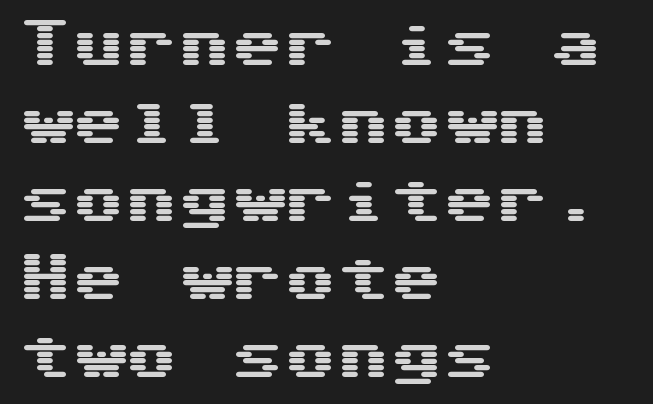
{"serif": "no", "italic": "no", "width": "wide", "stroke_contrast": "medium", "x_height": "medium", "underline": "no", "align": "left", "line_spacing": "normal", "line_spacing_ratio": 1.47, "letter_spacing": "normal", "letter_spacing_em": 0.0, "glyph_px": 53}
